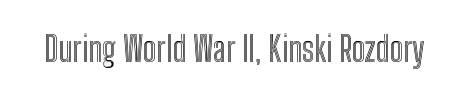
Q: Is the text italic (slanted)? A: No, it is upright.
Q: Is the text underlined? A: No.
Q: Is the spacing between letters normal or unusually wide? A: Normal.
Q: Width (condensed, normal, or wide)? A: Condensed.
Q: x-height? A: Medium.
Q: Monospaced? A: No.
